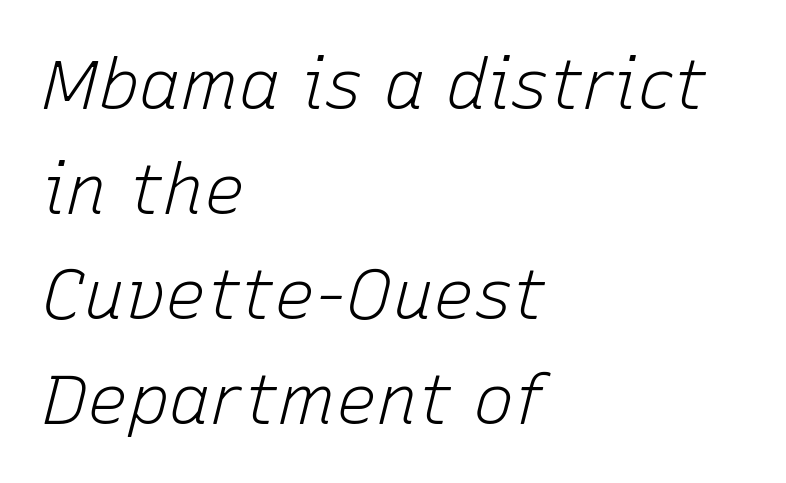
{"italic": "yes", "lean": "right", "slant_degrees": 15, "bold": "no", "weight": "light", "width": "normal", "stroke_contrast": "low", "x_height": "medium", "monospaced": "no", "underline": "no", "align": "left", "line_spacing": "normal", "line_spacing_ratio": 1.52, "letter_spacing": "normal", "letter_spacing_em": 0.0, "glyph_px": 69}
